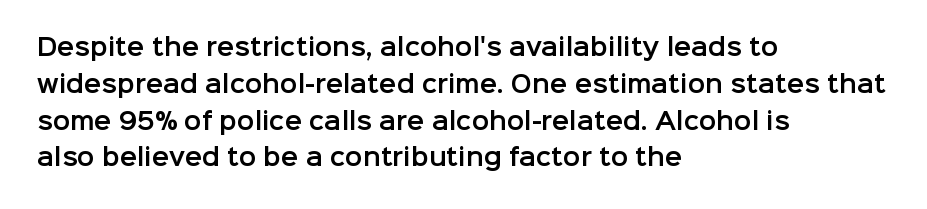
Q: Is the text italic (slanted)? A: No, it is upright.
Q: Is the text underlined? A: No.
Q: How is the paragraph aligned? A: Left-aligned.
Q: Is the spacing between letters normal or unusually wide? A: Normal.
Q: Is the spacing between lines tight, normal or loose? A: Normal.
